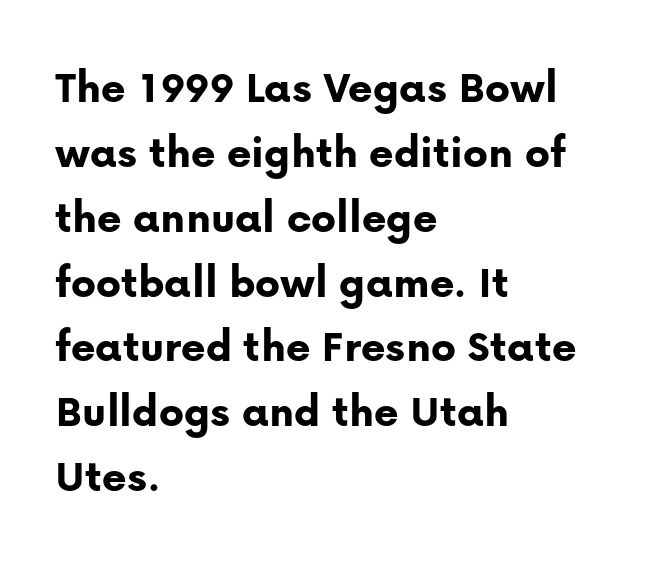
Q: Is the text bold? A: Yes.
Q: Is the text italic (slanted)? A: No, it is upright.
Q: Is the typeface a serif or a sans-serif typeface? A: Sans-serif.
Q: Is the text underlined? A: No.
Q: How is the paragraph aligned? A: Left-aligned.
Q: Is the spacing between letters normal or unusually wide? A: Normal.
Q: Is the spacing between lines tight, normal or loose? A: Normal.
Q: Width (condensed, normal, or wide)? A: Normal.
Q: Stroke contrast? A: Low.
Q: x-height? A: Medium.
Q: Monospaced? A: No.
